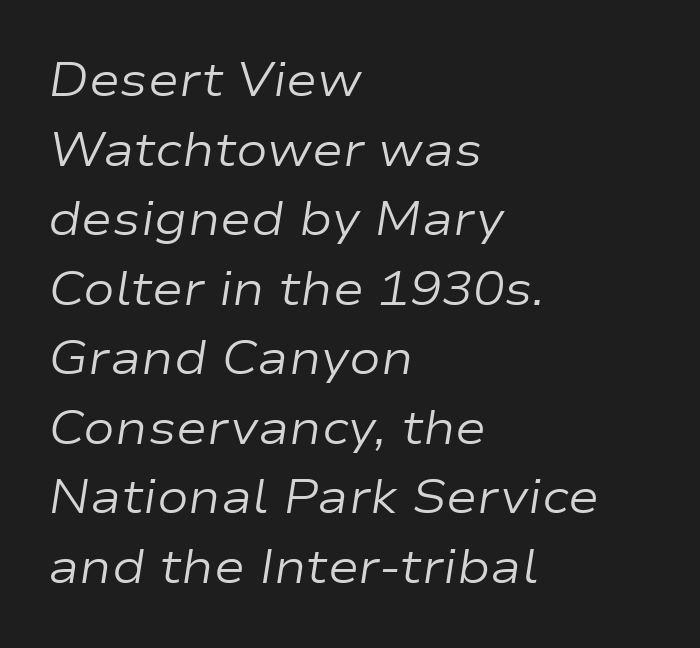
{"italic": "yes", "lean": "right", "slant_degrees": 9, "bold": "no", "weight": "regular", "width": "wide", "stroke_contrast": "low", "x_height": "medium", "monospaced": "no", "underline": "no", "align": "left", "line_spacing": "normal", "line_spacing_ratio": 1.48, "letter_spacing": "normal", "letter_spacing_em": 0.0, "glyph_px": 47}
